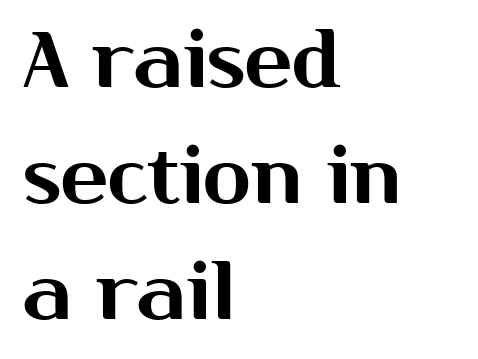
You can tell from the bare stems that sans-serif type was used. This rendering features lettering with no underline. Teacher's note: observe the even left margin — that is flush-left alignment. The rendering keeps characters at their native spacing. Does the leading feel generous? No, just average.
